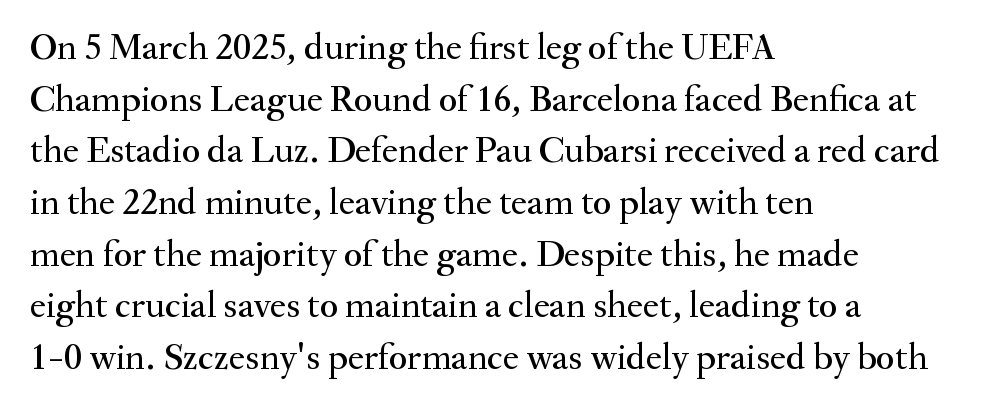
The image shows 38 px serif type, upright; set left-aligned, normal line spacing (1.36x), normal letter spacing, not underlined; medium stroke contrast and a small x-height.
